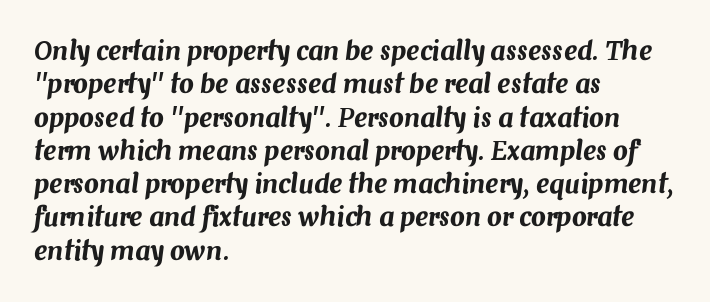
The image shows 26 px text type, italic (leaning right); set left-aligned, normal line spacing (1.28x), normal letter spacing, not underlined.
